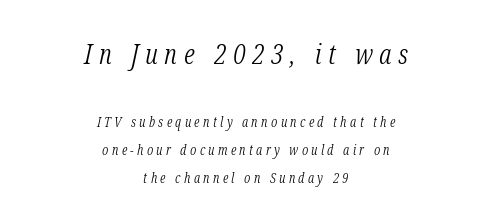
Q: Is the text bold? A: No.
Q: Is the text italic (slanted)? A: Yes, it leans right by about 12 degrees.
Q: Is the typeface a serif or a sans-serif typeface? A: Serif.
Q: Is the text underlined? A: No.
Q: How is the paragraph aligned? A: Centered.
Q: Is the spacing between letters normal or unusually wide? A: Unusually wide.
Q: Is the spacing between lines tight, normal or loose? A: Loose.
Q: Which block of text is set in a larger size, the first (top) or the second (bottom)? A: The first (top) one.
Q: Width (condensed, normal, or wide)? A: Condensed.
Q: Stroke contrast? A: Low.
Q: x-height? A: Medium.
Q: Monospaced? A: No.
